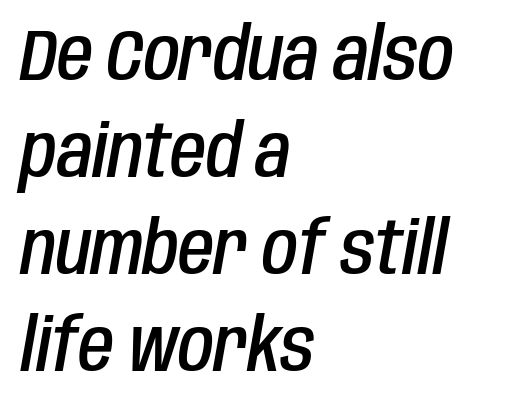
{"italic": "yes", "lean": "right", "slant_degrees": 10, "bold": "semi", "weight": "semibold", "width": "condensed", "stroke_contrast": "low", "x_height": "large", "monospaced": "no", "underline": "no", "align": "left", "line_spacing": "normal", "line_spacing_ratio": 1.33, "letter_spacing": "normal", "letter_spacing_em": 0.0, "glyph_px": 73}
